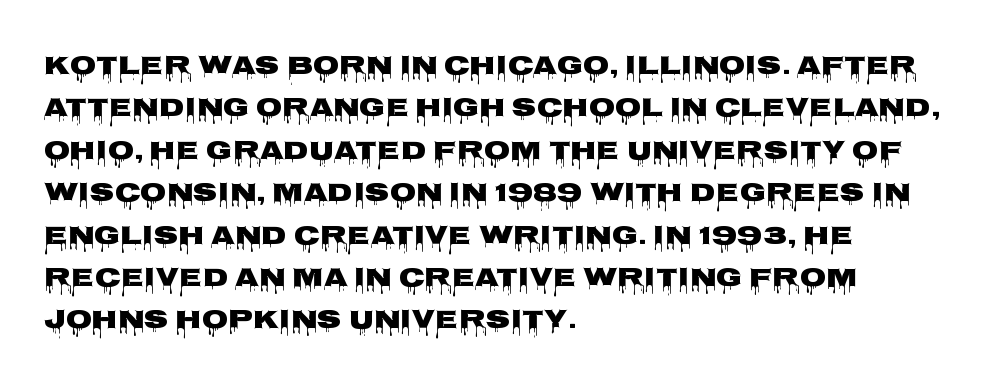
Successive baselines arrive at the customary interval. Tall strokes in this sample are plumb rather than angled. Where is the straight margin? On the left. Lines of text with bare space underneath. Each word holds together tightly as a unit, with standard inter-letter gaps.
